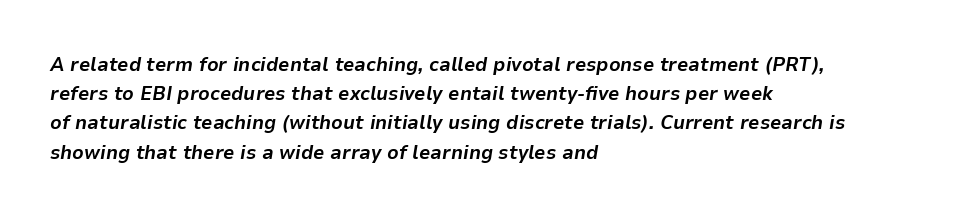
{"italic": "yes", "lean": "right", "slant_degrees": 9, "bold": "yes", "underline": "no", "align": "left", "line_spacing": "normal", "line_spacing_ratio": 1.46, "letter_spacing": "normal", "letter_spacing_em": 0.0, "glyph_px": 20}
